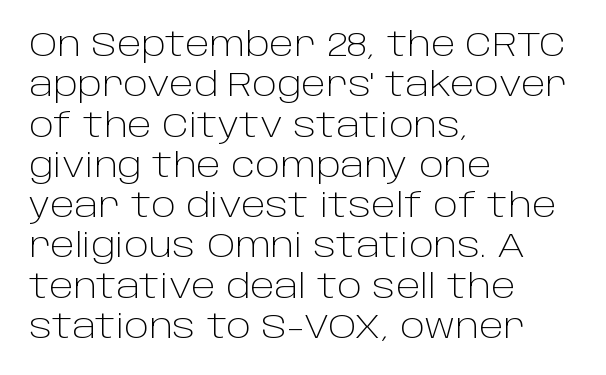
{"serif": "no", "italic": "no", "bold": "no", "weight": "light", "width": "normal", "stroke_contrast": "low", "x_height": "large", "monospaced": "no", "underline": "no", "align": "left", "line_spacing_ratio": 1.22, "letter_spacing": "normal", "letter_spacing_em": 0.0, "glyph_px": 33}
